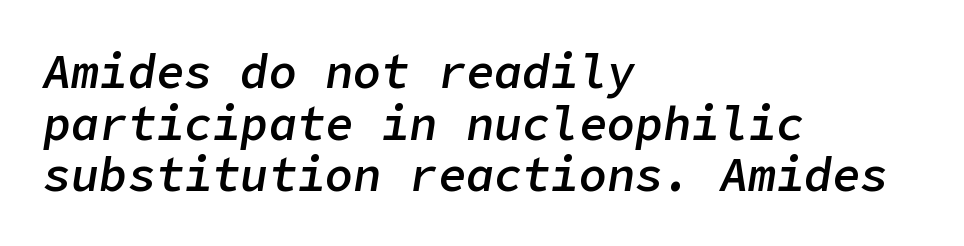
Letters rest on an invisible, unmarked baseline. This rendering uses left alignment, leaving the right contour irregular. Each new line begins almost immediately beneath the previous one. I'd describe the lettering as semibold — firm but not a full bold. Tracking here is standard; glyphs follow each other at the usual distance.
